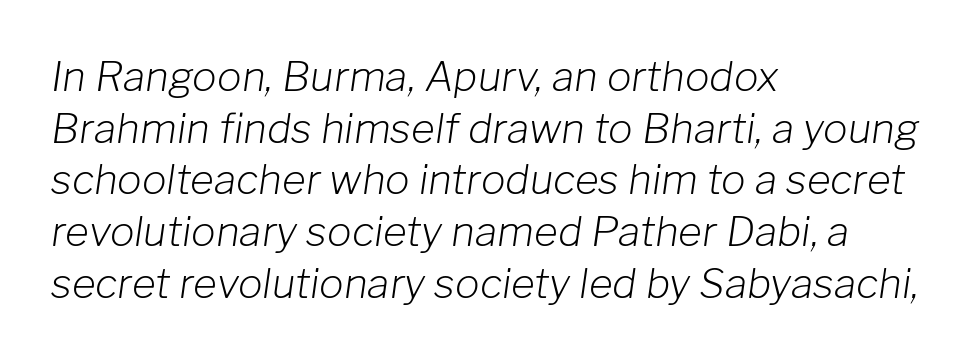
Does the lettering tilt? It does — this is italic. Students, note that the glyphs here touch the page at normal intervals. This rendering features lettering with no underline. The weight tops out at a normal text grade.
